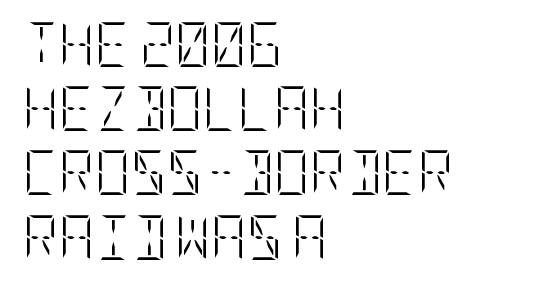
Q: Is the text bold? A: No.
Q: Is the text italic (slanted)? A: No, it is upright.
Q: Is the text underlined? A: No.
Q: How is the paragraph aligned? A: Left-aligned.
Q: Is the spacing between letters normal or unusually wide? A: Normal.
Q: Is the spacing between lines tight, normal or loose? A: Normal.
Q: Width (condensed, normal, or wide)? A: Condensed.
Q: Stroke contrast? A: Low.
Q: x-height? A: Large.
